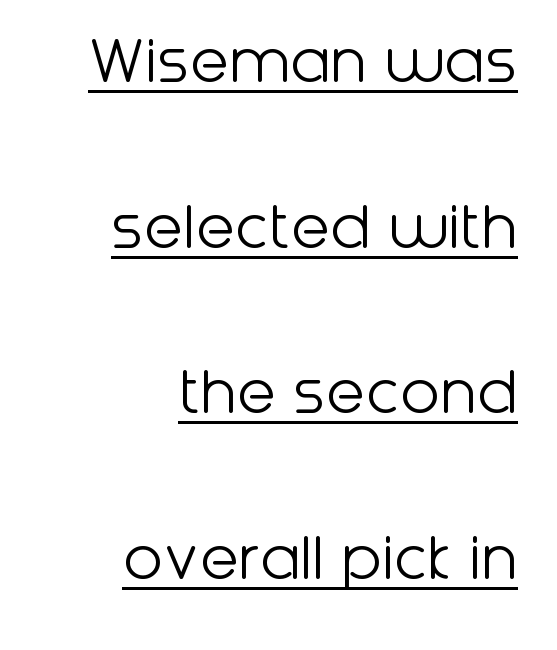
Q: Is the text bold? A: No.
Q: Is the text italic (slanted)? A: No, it is upright.
Q: Is the typeface a serif or a sans-serif typeface? A: Sans-serif.
Q: Is the text underlined? A: Yes.
Q: How is the paragraph aligned? A: Right-aligned.
Q: Is the spacing between letters normal or unusually wide? A: Normal.
Q: Is the spacing between lines tight, normal or loose? A: Loose.
Q: Width (condensed, normal, or wide)? A: Normal.
Q: Stroke contrast? A: Low.
Q: x-height? A: Medium.
Q: Monospaced? A: No.
